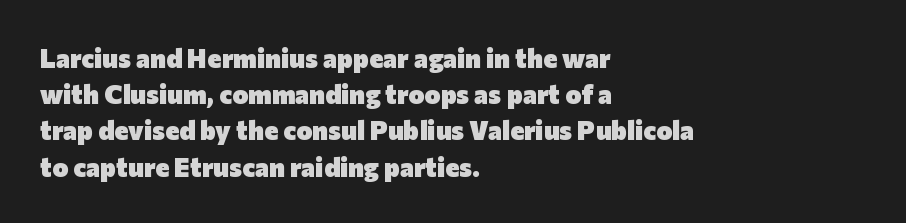
{"italic": "no", "bold": "yes", "underline": "no", "align": "left", "line_spacing": "normal", "line_spacing_ratio": 1.34, "letter_spacing": "normal", "letter_spacing_em": 0.0, "glyph_px": 27}
